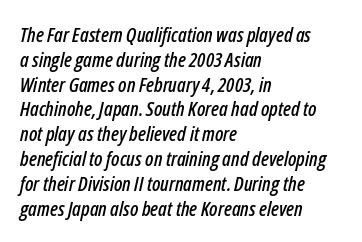
Q: Is the text italic (slanted)? A: Yes, it leans right by about 12 degrees.
Q: Is the text underlined? A: No.
Q: How is the paragraph aligned? A: Left-aligned.
Q: Is the spacing between letters normal or unusually wide? A: Normal.
